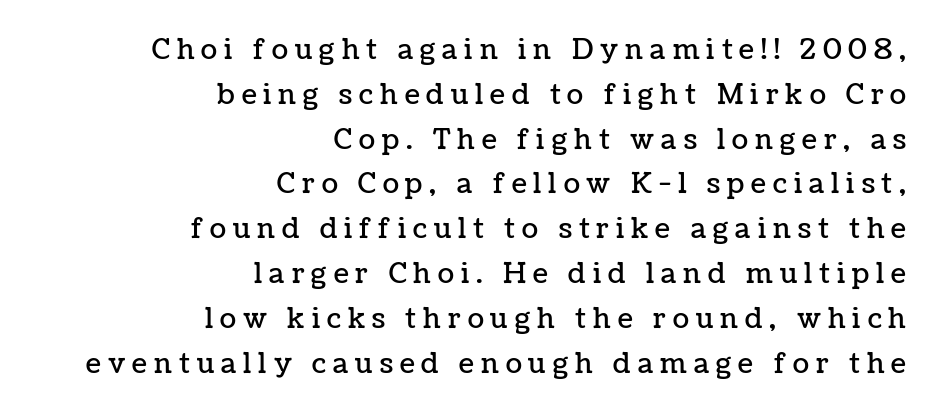
There is plenty of visible air inserted between adjacent glyphs. Vertical strokes here are truly vertical. Decoration check: the copy has no underline. The block of text has a typical density, with ordinary space between rows.
